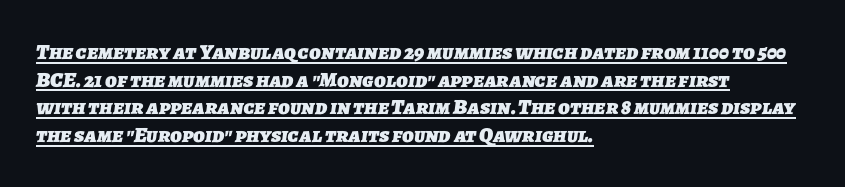
{"bold": "yes", "underline": "yes", "align": "left", "line_spacing": "normal", "line_spacing_ratio": 1.26, "letter_spacing": "normal", "letter_spacing_em": 0.0, "glyph_px": 22}
